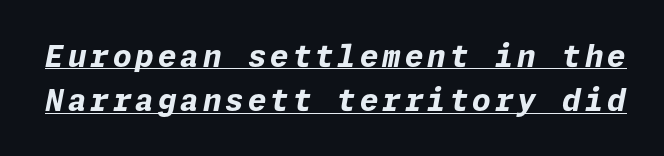
The image shows 30 px bold type, italic (leaning right); set normal line spacing (1.48x), underlined; low stroke contrast and a medium x-height.
